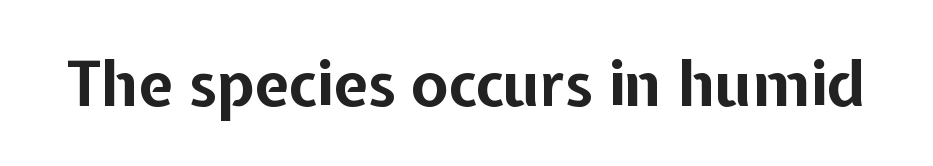
Q: Is the text bold? A: Yes.
Q: Is the text italic (slanted)? A: No, it is upright.
Q: Is the typeface a serif or a sans-serif typeface? A: Sans-serif.
Q: Is the text underlined? A: No.
Q: Is the spacing between letters normal or unusually wide? A: Normal.
Q: Width (condensed, normal, or wide)? A: Normal.
Q: Stroke contrast? A: Low.
Q: x-height? A: Medium.
Q: Monospaced? A: No.
